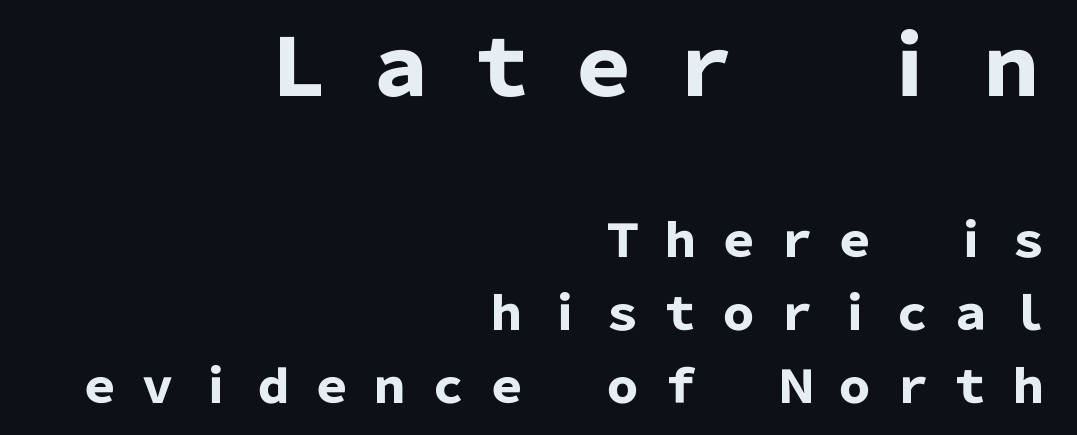
The image shows 79 px heavy sans-serif type, upright; set right-aligned, normal line spacing (1.62x), unusually wide letter spacing (+0.29 em), not underlined; the first (top) block is 1.76x larger; low stroke contrast and a medium x-height.
